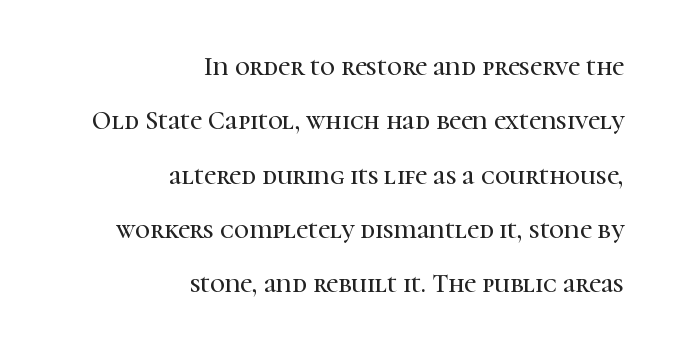
{"italic": "no", "underline": "no", "align": "right", "line_spacing": "loose", "line_spacing_ratio": 2.09, "letter_spacing": "normal", "letter_spacing_em": 0.0, "glyph_px": 26}
